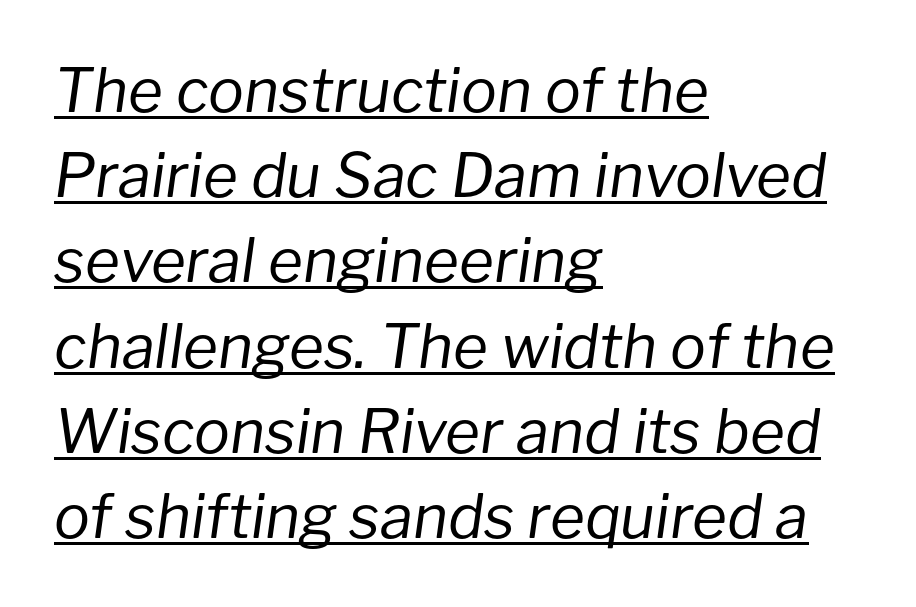
Q: Is the text bold? A: No.
Q: Is the text italic (slanted)? A: Yes, it leans right by about 8 degrees.
Q: Is the text underlined? A: Yes.
Q: How is the paragraph aligned? A: Left-aligned.
Q: Is the spacing between letters normal or unusually wide? A: Normal.
Q: Is the spacing between lines tight, normal or loose? A: Normal.
Q: Width (condensed, normal, or wide)? A: Normal.
Q: Stroke contrast? A: Low.
Q: x-height? A: Medium.
Q: Monospaced? A: No.
